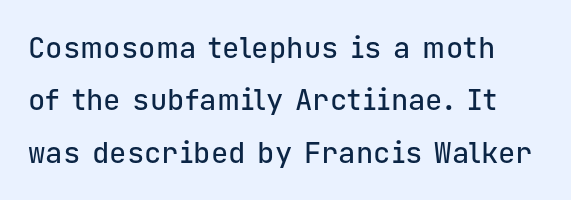
Glance below the letters and you will spot only blank space. Students, note that the glyphs here touch the page at normal intervals. The letters carry no serifs — their stems end cleanly without finishing strokes. Notice how the stems are strictly vertical — no italics here. Do the characters align in a grid? Yes, the font is monospaced.
